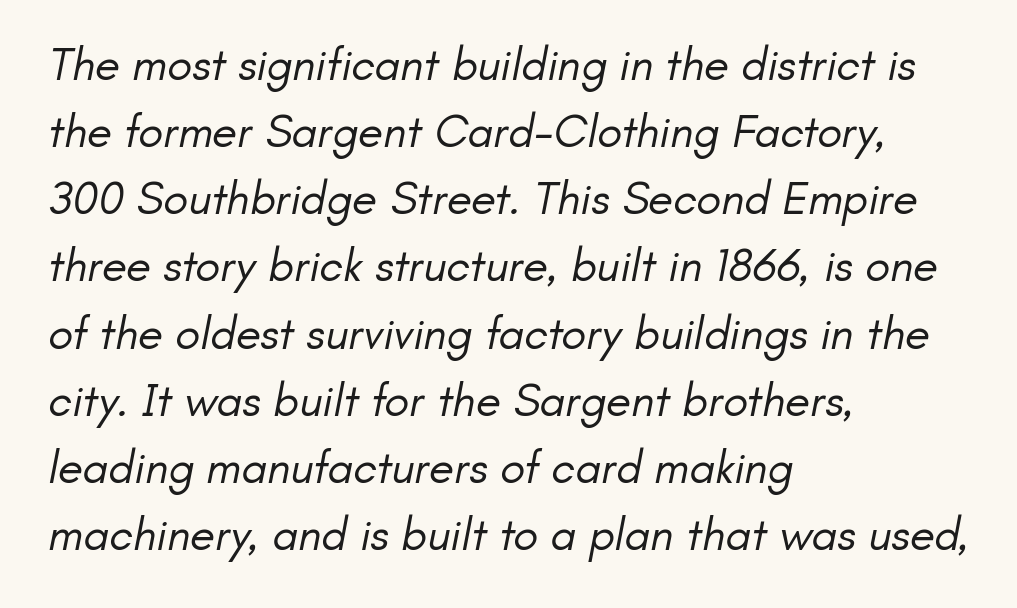
Q: Is the text bold? A: No.
Q: Is the typeface a serif or a sans-serif typeface? A: Sans-serif.
Q: Is the text underlined? A: No.
Q: How is the paragraph aligned? A: Left-aligned.
Q: Is the spacing between letters normal or unusually wide? A: Normal.
Q: Is the spacing between lines tight, normal or loose? A: Normal.
Q: Width (condensed, normal, or wide)? A: Normal.
Q: Stroke contrast? A: Low.
Q: x-height? A: Small.
Q: Monospaced? A: No.
